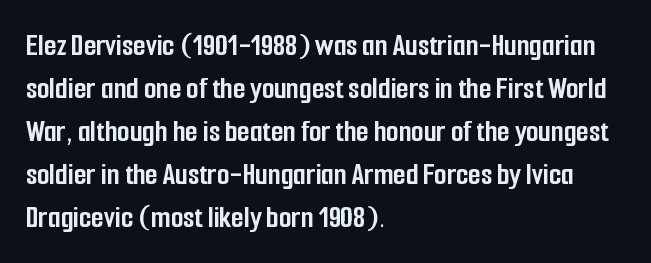
{"serif": "no", "italic": "no", "bold": "yes", "weight": "semibold", "width": "condensed", "stroke_contrast": "low", "x_height": "medium", "monospaced": "no", "underline": "no", "align": "left", "line_spacing": "normal", "line_spacing_ratio": 1.34, "letter_spacing": "normal", "letter_spacing_em": 0.0, "glyph_px": 32}
